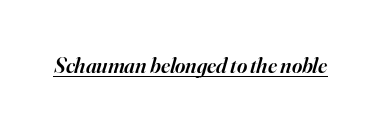
Q: Is the text bold? A: Semi-bold.
Q: Is the text italic (slanted)? A: Yes, it leans right by about 16 degrees.
Q: Is the text underlined? A: Yes.
Q: Is the spacing between letters normal or unusually wide? A: Normal.
